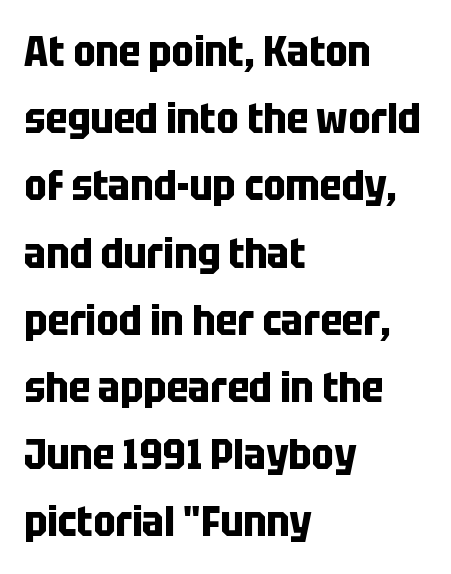
The image shows 42 px bold, condensed sans-serif type, upright; set left-aligned, normal line spacing (1.6x), normal letter spacing, not underlined; low stroke contrast and a large x-height.
